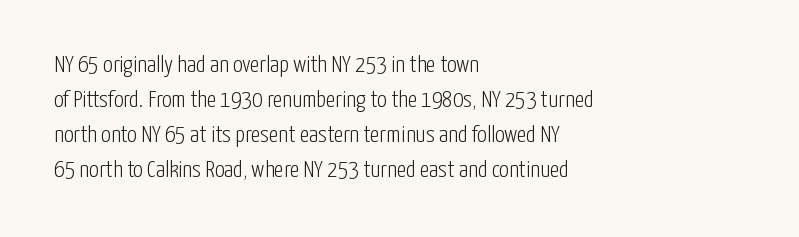
The image shows 24 px text type, upright; set left-aligned, normal line spacing (1.46x), normal letter spacing, not underlined.
